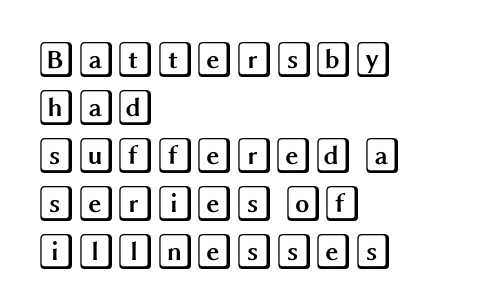
Q: Is the text italic (slanted)? A: No, it is upright.
Q: Is the text underlined? A: No.
Q: How is the paragraph aligned? A: Left-aligned.
Q: Is the spacing between letters normal or unusually wide? A: Normal.
Q: Is the spacing between lines tight, normal or loose? A: Normal.
Q: Width (condensed, normal, or wide)? A: Wide.
Q: x-height? A: Large.
